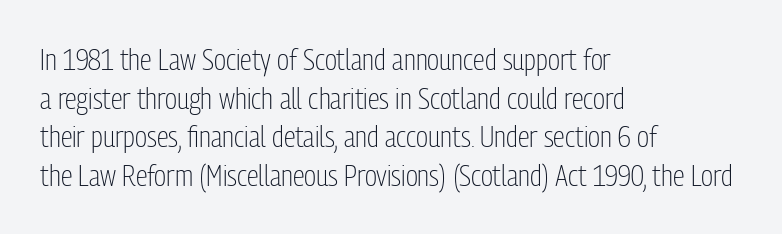
Inter-character spacing is left at the font's built-in metrics. Every row of glyphs begins at an identical x-position on the left. The strokes are not fattened; the text isn't bold. You could not count columns in this text — the font is proportionally spaced. Evenly set lines give the paragraph a standard silhouette. Underlining? Definitely not there.
